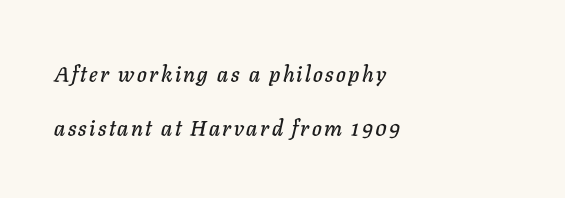
The image shows 22 px text type, italic (leaning right); set left-aligned, loose line spacing (2.46x), not underlined.
